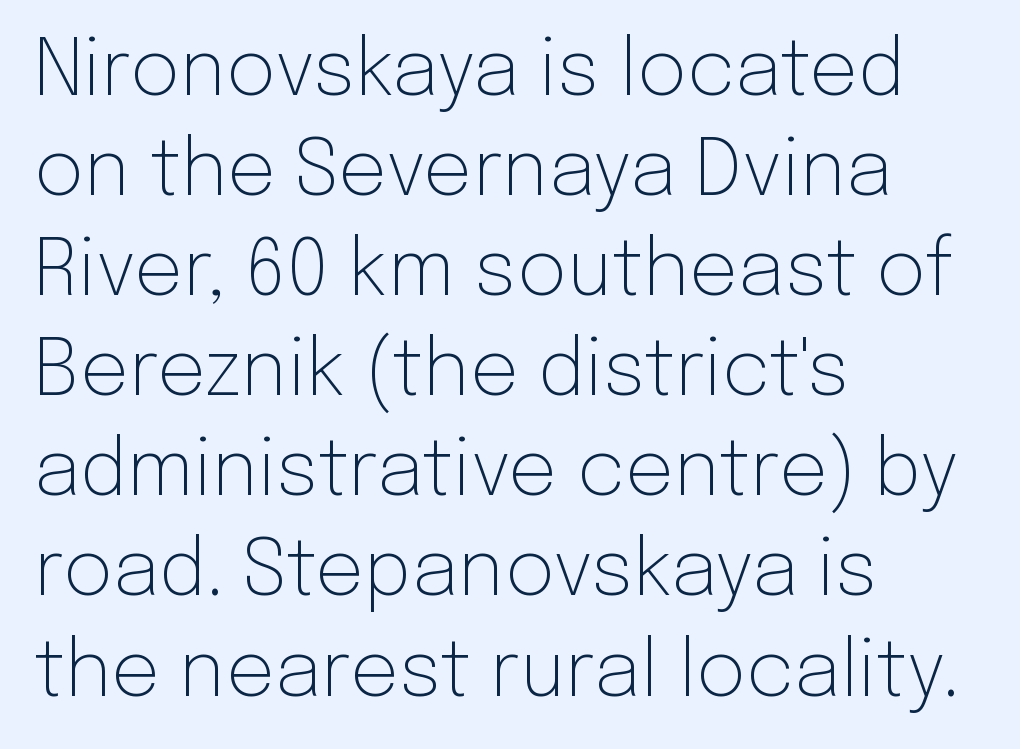
In terms of leading, this rendering sits right in the middle. Students, note that the glyphs here touch the page at normal intervals. Posture: straight, roman, zero tilt. Clear beneath every line of the passage. Here the designer chose a conventional face with non-uniform glyph widths. The characters are drawn with everyday or finer stroke widths.
